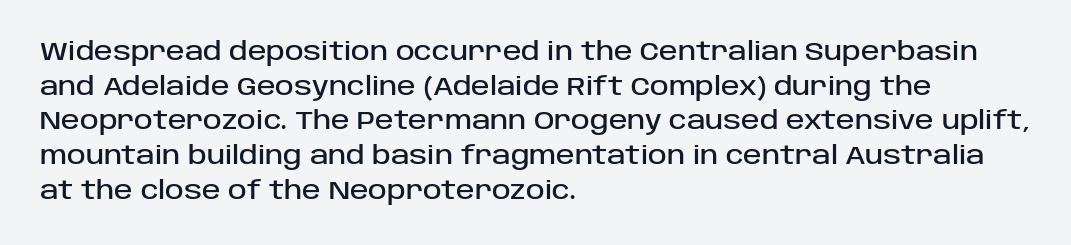
Q: Is the text italic (slanted)? A: No, it is upright.
Q: Is the text underlined? A: No.
Q: How is the paragraph aligned? A: Left-aligned.
Q: Is the spacing between letters normal or unusually wide? A: Normal.
Q: Is the spacing between lines tight, normal or loose? A: Normal.
